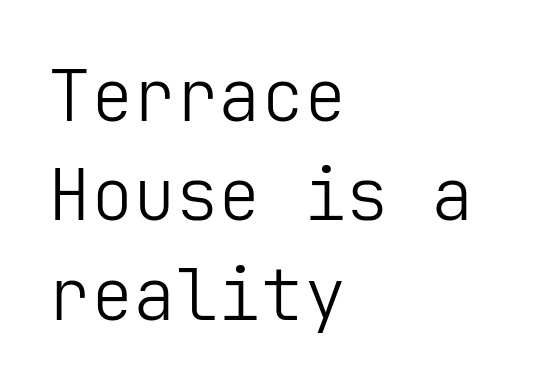
{"serif": "no", "italic": "no", "bold": "no", "weight": "light", "width": "normal", "stroke_contrast": "low", "x_height": "medium", "underline": "no", "align": "left", "line_spacing": "normal", "line_spacing_ratio": 1.4, "letter_spacing": "normal", "letter_spacing_em": 0.0, "glyph_px": 71}
